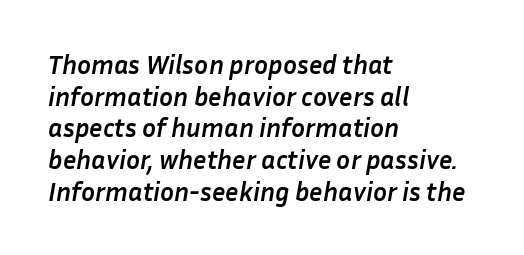
{"italic": "yes", "lean": "right", "slant_degrees": 10, "bold": "yes", "underline": "no", "align": "left", "line_spacing_ratio": 1.22, "letter_spacing": "normal", "letter_spacing_em": 0.0, "glyph_px": 26}
